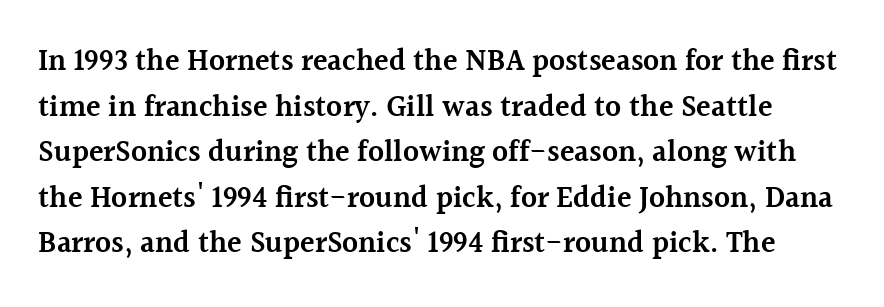
Q: Is the text bold? A: Semi-bold.
Q: Is the text italic (slanted)? A: No, it is upright.
Q: Is the typeface a serif or a sans-serif typeface? A: Serif.
Q: Is the text underlined? A: No.
Q: Is the spacing between letters normal or unusually wide? A: Normal.
Q: Is the spacing between lines tight, normal or loose? A: Normal.
Q: Width (condensed, normal, or wide)? A: Normal.
Q: x-height? A: Medium.
Q: Monospaced? A: No.
